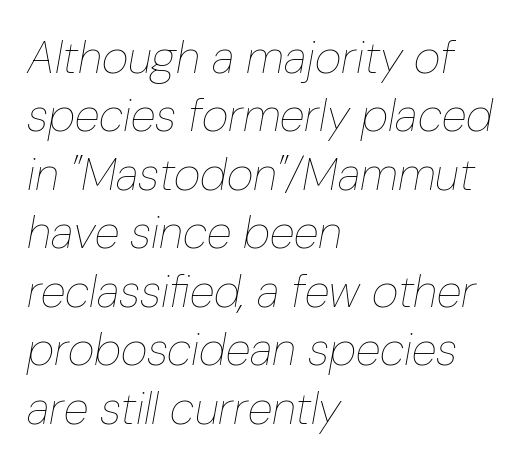
The image shows 46 px thin, condensed type, italic (leaning right); set left-aligned, normal line spacing (1.27x), normal letter spacing, not underlined; low stroke contrast and a medium x-height.
